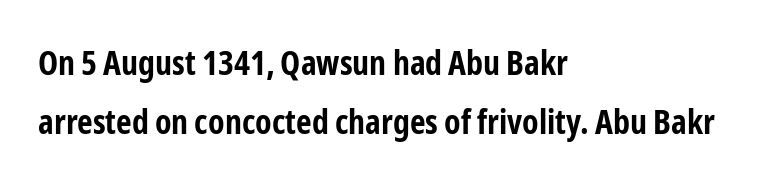
Q: Is the text bold? A: Yes.
Q: Is the text italic (slanted)? A: No, it is upright.
Q: Is the typeface a serif or a sans-serif typeface? A: Sans-serif.
Q: Is the text underlined? A: No.
Q: How is the paragraph aligned? A: Left-aligned.
Q: Is the spacing between letters normal or unusually wide? A: Normal.
Q: Width (condensed, normal, or wide)? A: Condensed.
Q: Stroke contrast? A: Low.
Q: x-height? A: Medium.
Q: Monospaced? A: No.
